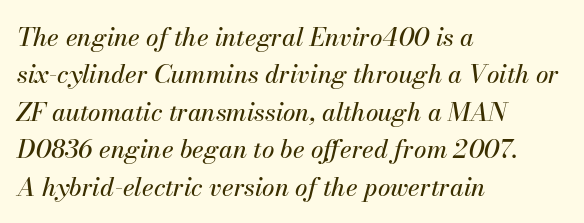
Q: Is the text italic (slanted)? A: Yes, it leans right by about 13 degrees.
Q: Is the text underlined? A: No.
Q: How is the paragraph aligned? A: Left-aligned.
Q: Is the spacing between letters normal or unusually wide? A: Normal.
Q: Is the spacing between lines tight, normal or loose? A: Normal.
